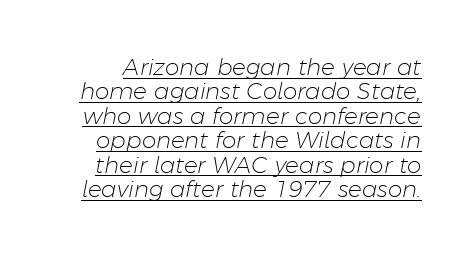
Rendered with sloped, italic letterforms. The typeface has the unassuming heft of standard copy or less. This rendering features underlined lettering. Tracking here is standard; glyphs follow each other at the usual distance.
